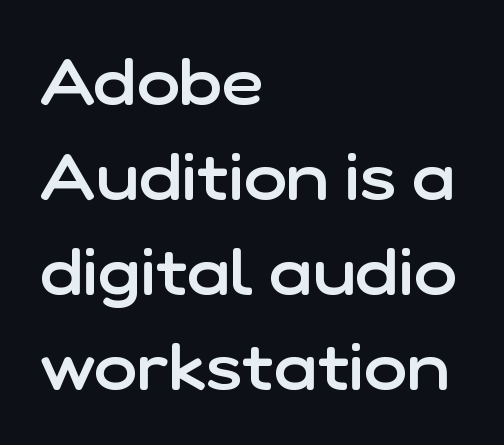
The image shows 65 px semibold sans-serif type, upright; set left-aligned, normal line spacing (1.46x), normal letter spacing, not underlined; low stroke contrast and a medium x-height.
